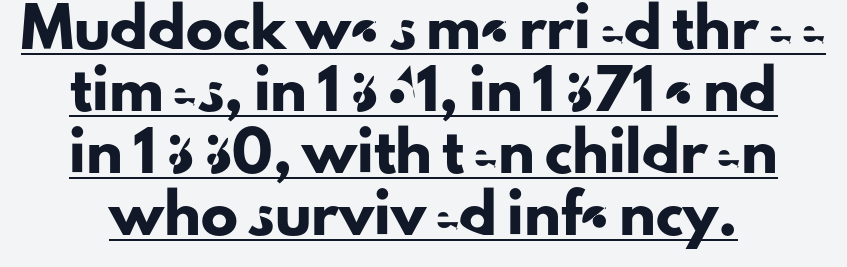
Does the leading feel generous? No, just average. Tracking value appears to be zero — textbook default spacing. The typeface chosen for these lines omits serifs. Honestly, the underline is the first thing you notice here. Looks like regular typesetting: each glyph gets only the width it needs.
